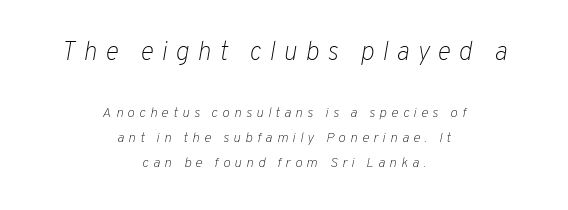
The image shows 26 px text type, italic (leaning right); set centered, line spacing 1.78x, unusually wide letter spacing (+0.31 em), not underlined; the first (top) block is 1.86x larger.
